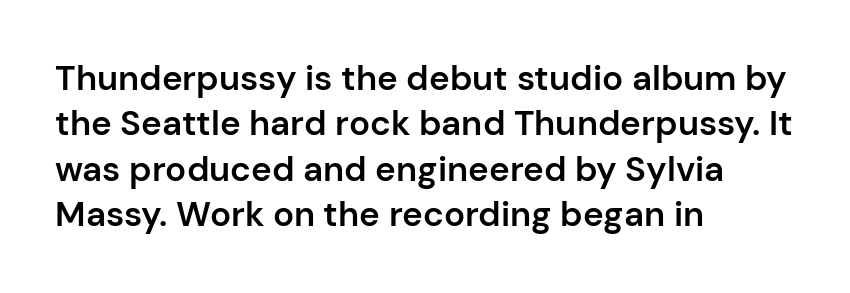
The image shows 35 px semibold sans-serif type, upright; set left-aligned, normal line spacing (1.3x), normal letter spacing, not underlined; low stroke contrast and a medium x-height.
